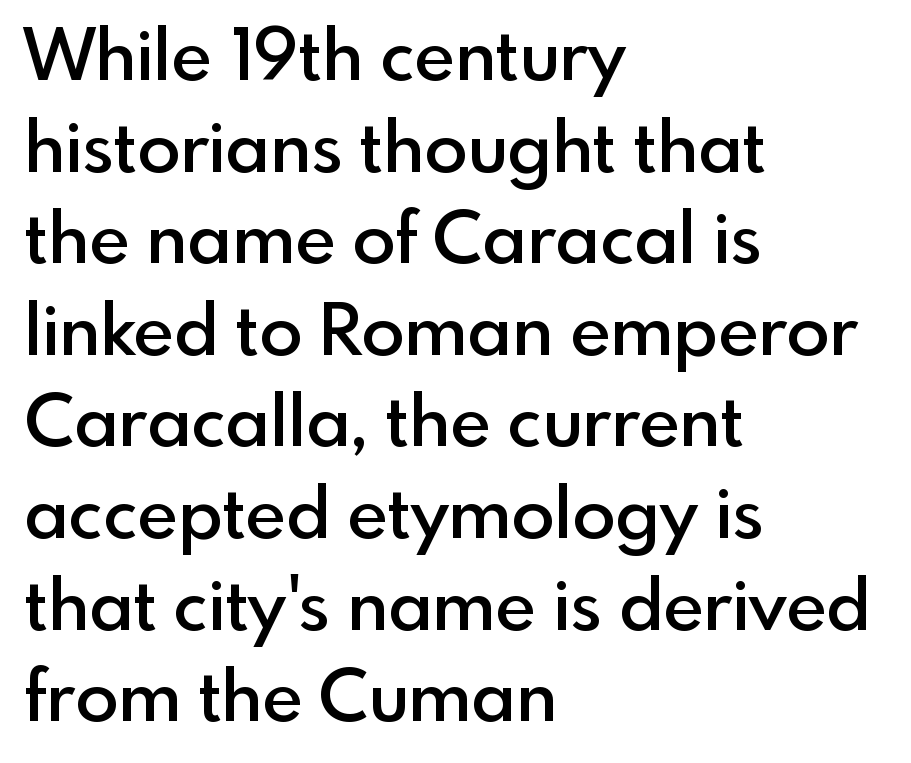
{"serif": "no", "italic": "no", "bold": "semi", "weight": "semibold", "width": "normal", "x_height": "small", "monospaced": "no", "underline": "no", "align": "left", "line_spacing": "normal", "line_spacing_ratio": 1.29, "letter_spacing": "normal", "letter_spacing_em": 0.0, "glyph_px": 71}
